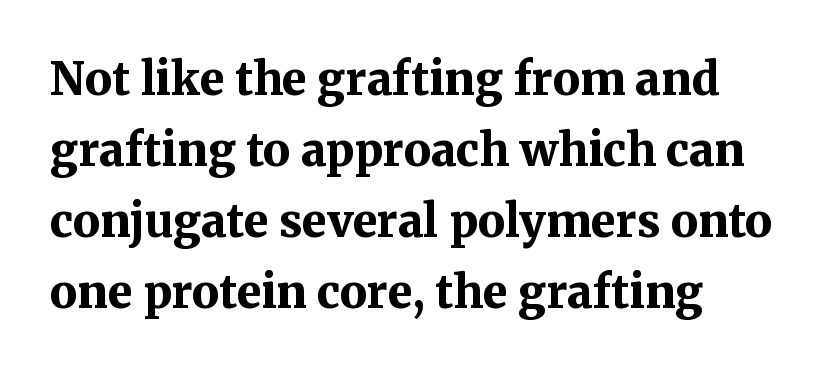
The image shows 45 px bold serif type, upright; set left-aligned, normal line spacing (1.58x), normal letter spacing, not underlined; medium stroke contrast and a medium x-height.
